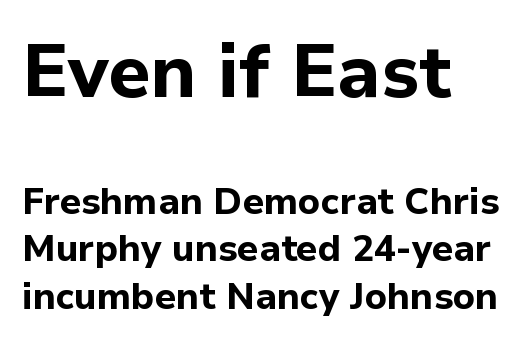
The image shows 74 px bold sans-serif type, upright; set left-aligned, normal line spacing (1.28x), normal letter spacing, not underlined; the first (top) block is 2.0x larger; low stroke contrast and a medium x-height.
